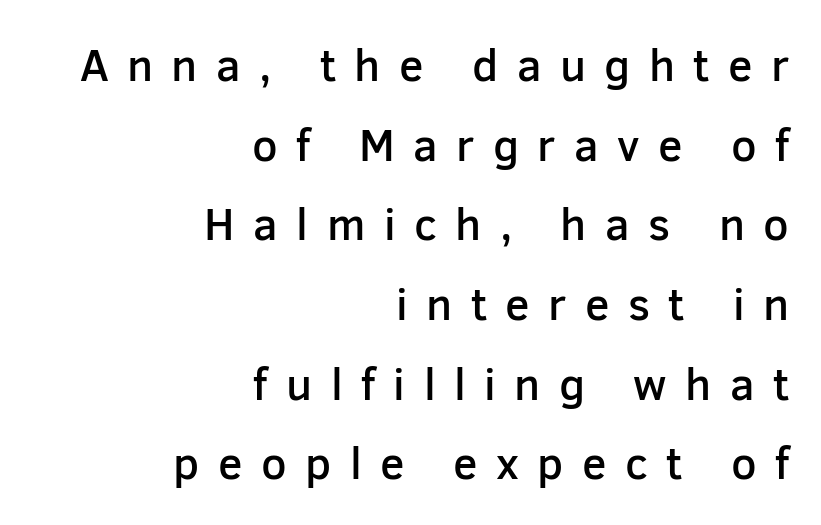
This rendering uses right alignment, leaving the left contour irregular. Glance below the letters and you will spot only blank space. What weight is shown? A semibold, between regular and bold. You could not count columns in this text — the font is proportionally spaced. I'd call this a sans setting — the letters go barefoot.
